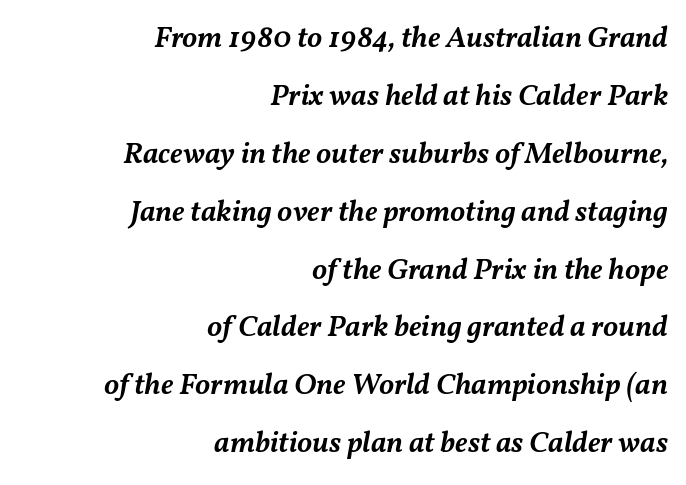
Spacing between characters is what you'd get straight out of the box. The rendering uses natural spacing where letterforms have individual widths. Whoever set this chose breathing room over compactness in the vertical rhythm. Looking at the ascenders, they clearly lean.
